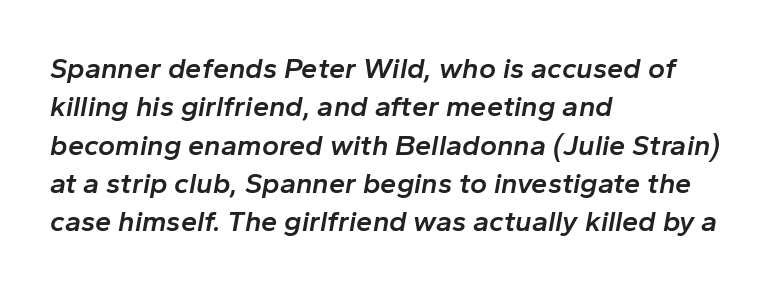
{"italic": "yes", "lean": "right", "slant_degrees": 10, "bold": "semi", "weight": "semibold", "width": "normal", "stroke_contrast": "low", "x_height": "medium", "monospaced": "no", "underline": "no", "align": "left", "line_spacing": "normal", "line_spacing_ratio": 1.32, "letter_spacing": "normal", "letter_spacing_em": 0.0, "glyph_px": 29}
